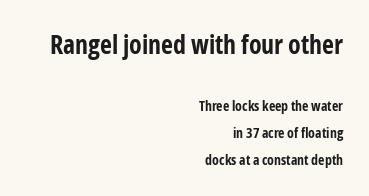
{"italic": "no", "bold": "yes", "underline": "no", "align": "right", "line_spacing": "loose", "line_spacing_ratio": 1.91, "letter_spacing": "normal", "letter_spacing_em": 0.0, "larger_block": "first", "size_ratio": 1.86, "glyph_px": 26}
